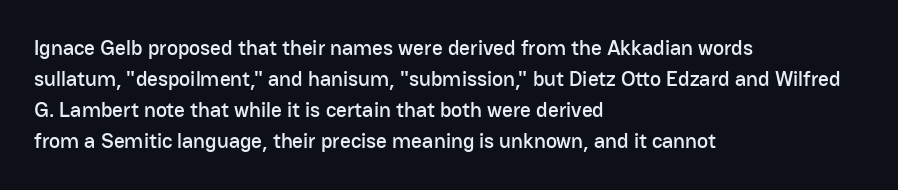
The image shows 21 px text type, upright; set left-aligned, normal line spacing (1.48x), normal letter spacing, not underlined.
